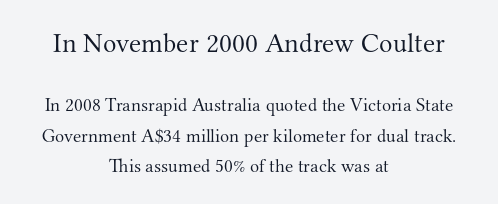
The image shows 28 px light serif type, upright; set centered, normal line spacing (1.62x), normal letter spacing, not underlined; the first (top) block is 1.47x larger; medium stroke contrast and a small x-height.
